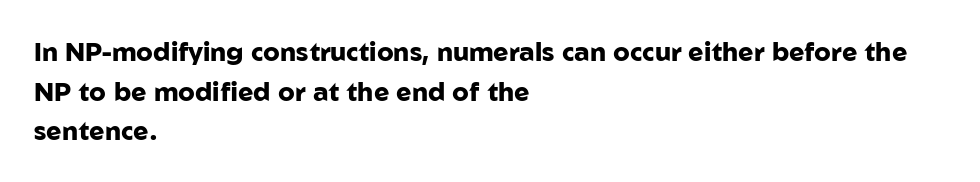
The image shows 26 px bold type, upright; set left-aligned, normal line spacing (1.52x), normal letter spacing, not underlined.
